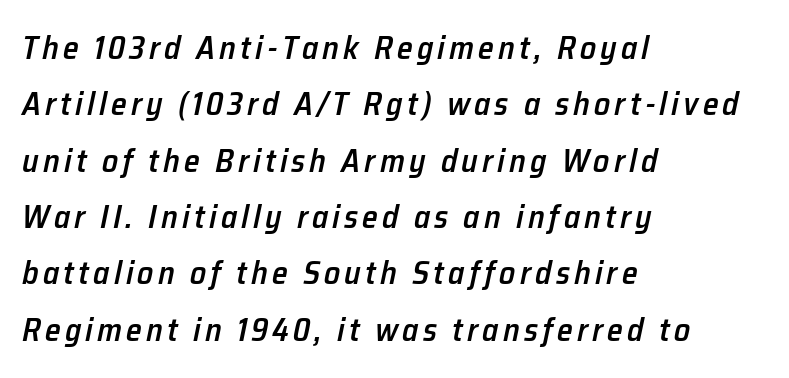
The image shows 32 px semibold type, italic (leaning right); set left-aligned, line spacing 1.76x, not underlined; low stroke contrast and a medium x-height.
